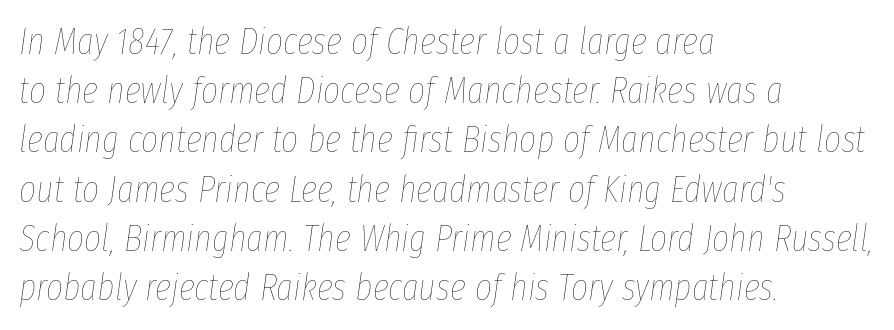
Stroke mass is kept to a normal reading level or below. Looking at the ascenders, they clearly lean. The compositor pushed each line to the left boundary. Words appear dense and cohesive because spacing is normal. Vertically, the passage feels balanced, rows spaced as you'd expect. You could not count columns in this text — the font is proportionally spaced.
